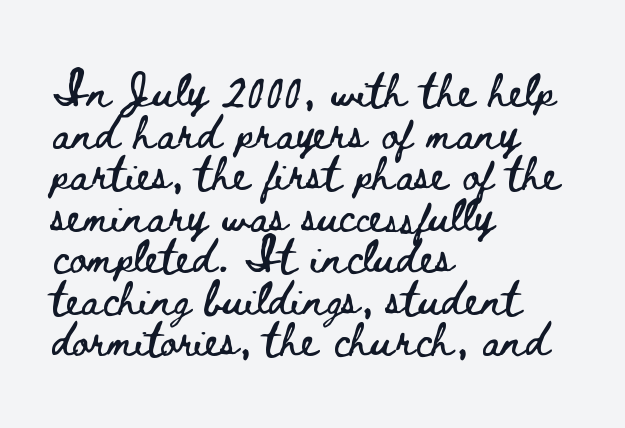
{"width": "wide", "stroke_contrast": "low", "x_height": "small", "monospaced": "no", "underline": "no", "align": "left", "line_spacing": "normal", "line_spacing_ratio": 1.26, "letter_spacing": "normal", "letter_spacing_em": 0.0, "glyph_px": 33}
